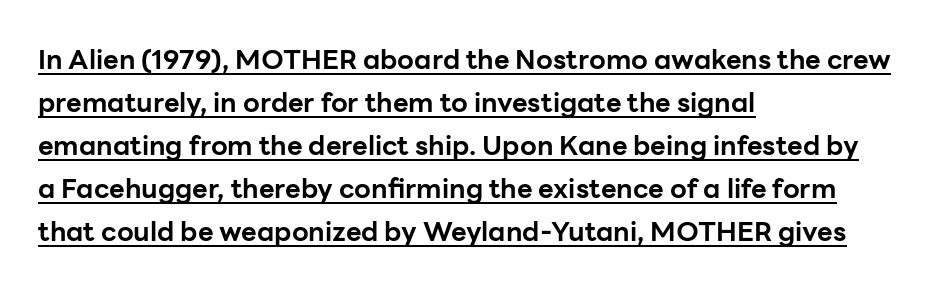
Caption: lettering with a line underneath. This rendering leaves character spacing at its baseline value. Set as a true bold cut, around the 700 mark. The block of text has a typical density, with ordinary space between rows. Where is the straight margin? On the left.
